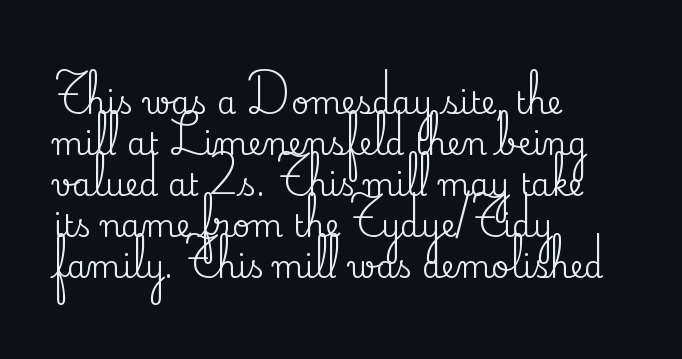
Whoever set this chose a conventional vertical rhythm. Letters rest on an invisible, unmarked baseline. The setting favours the left margin, as ordinary paragraphs usually do. Inter-character spacing is left at the font's built-in metrics.
